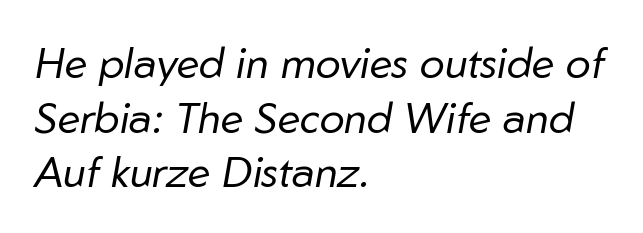
{"italic": "yes", "lean": "right", "slant_degrees": 10, "bold": "no", "weight": "regular", "width": "normal", "stroke_contrast": "low", "x_height": "medium", "monospaced": "no", "underline": "no", "align": "left", "line_spacing": "normal", "line_spacing_ratio": 1.3, "letter_spacing": "normal", "letter_spacing_em": 0.0, "glyph_px": 42}
